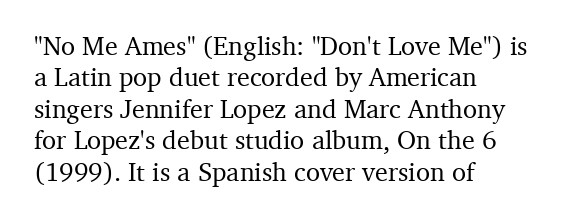
{"italic": "no", "underline": "no", "align": "left", "line_spacing_ratio": 1.21, "letter_spacing": "normal", "letter_spacing_em": 0.0, "glyph_px": 26}
